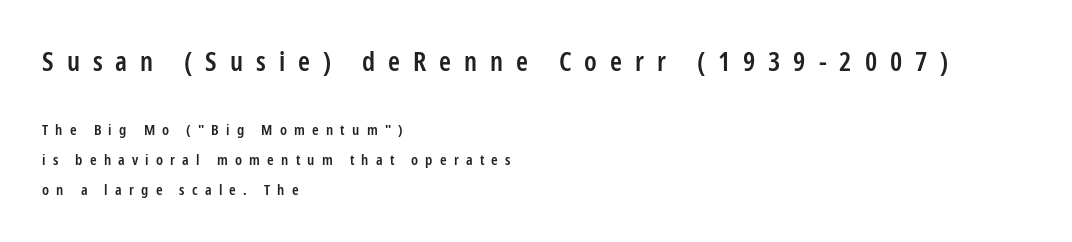
Q: Is the text bold? A: Semi-bold.
Q: Is the text italic (slanted)? A: No, it is upright.
Q: Is the text underlined? A: No.
Q: How is the paragraph aligned? A: Left-aligned.
Q: Is the spacing between letters normal or unusually wide? A: Unusually wide.
Q: Is the spacing between lines tight, normal or loose? A: Loose.
Q: Which block of text is set in a larger size, the first (top) or the second (bottom)? A: The first (top) one.
